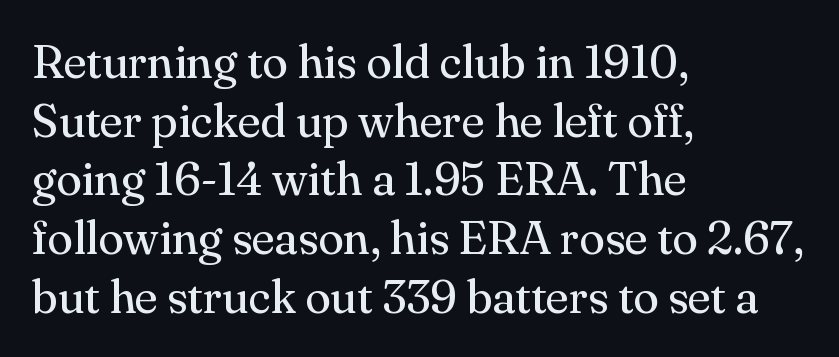
Q: Is the text bold? A: No.
Q: Is the text italic (slanted)? A: No, it is upright.
Q: Is the typeface a serif or a sans-serif typeface? A: Serif.
Q: Is the text underlined? A: No.
Q: How is the paragraph aligned? A: Left-aligned.
Q: Is the spacing between letters normal or unusually wide? A: Normal.
Q: Is the spacing between lines tight, normal or loose? A: Normal.
Q: Width (condensed, normal, or wide)? A: Normal.
Q: Stroke contrast? A: Medium.
Q: x-height? A: Small.
Q: Monospaced? A: No.
